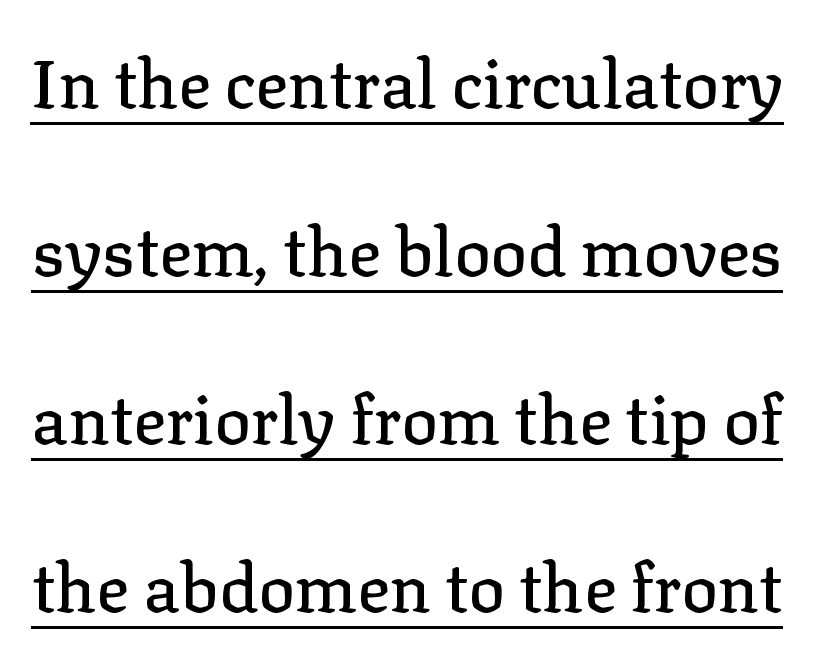
Summary of vertical rhythm: relaxed, with wide interline spacing. The letters advance in unequal steps, a hallmark of proportional type. Nope, not italic — everything's standing straight. Emphasis is given by a line drawn under the lettering.
